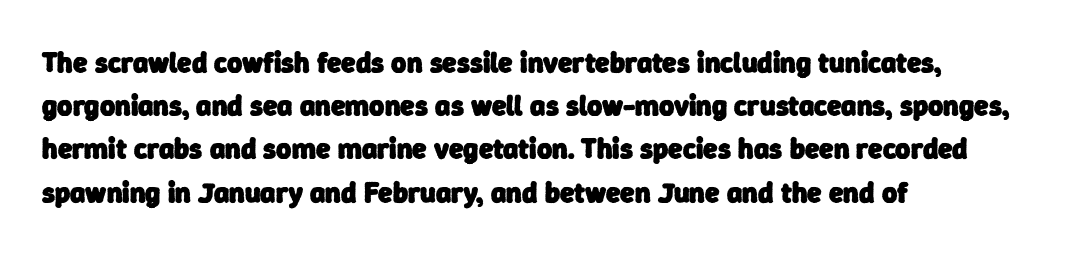
Default kerning and tracking; the words read as compact shapes. Does the copy run flush right? No — it runs flush left. Quick note: underline off. The rendering uses a bold face; every stroke is thick and dark.
